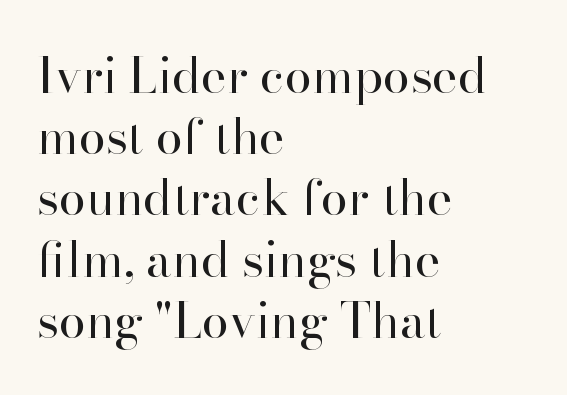
The image shows 49 px regular-weight serif type, upright; set left-aligned, normal line spacing (1.25x), normal letter spacing, not underlined; high stroke contrast and a small x-height.
